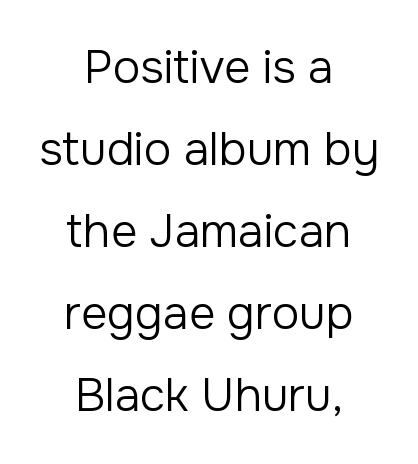
Q: Is the text bold? A: No.
Q: Is the text italic (slanted)? A: No, it is upright.
Q: Is the typeface a serif or a sans-serif typeface? A: Sans-serif.
Q: Is the text underlined? A: No.
Q: How is the paragraph aligned? A: Centered.
Q: Is the spacing between letters normal or unusually wide? A: Normal.
Q: Width (condensed, normal, or wide)? A: Normal.
Q: Stroke contrast? A: Low.
Q: x-height? A: Medium.
Q: Monospaced? A: No.
